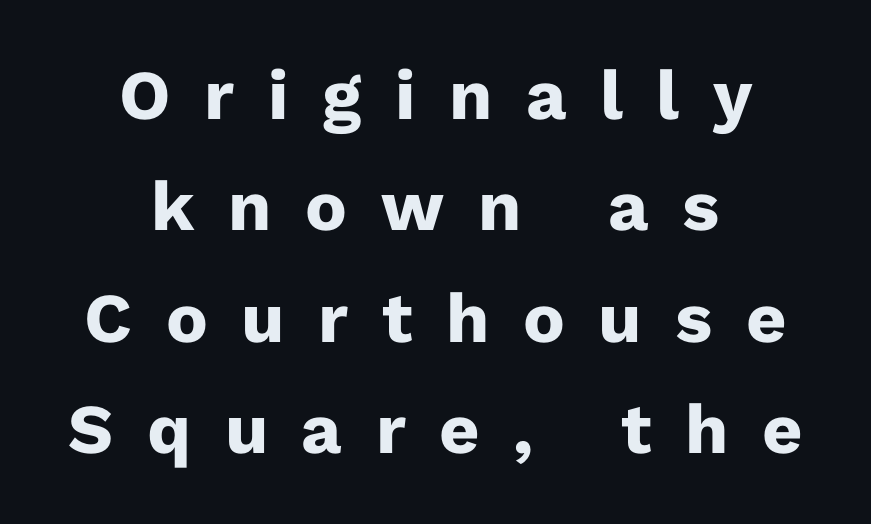
Q: Is the text bold? A: Yes.
Q: Is the text italic (slanted)? A: No, it is upright.
Q: Is the typeface a serif or a sans-serif typeface? A: Sans-serif.
Q: Is the text underlined? A: No.
Q: How is the paragraph aligned? A: Centered.
Q: Is the spacing between letters normal or unusually wide? A: Unusually wide.
Q: Is the spacing between lines tight, normal or loose? A: Normal.
Q: Width (condensed, normal, or wide)? A: Normal.
Q: Stroke contrast? A: Low.
Q: x-height? A: Medium.
Q: Monospaced? A: No.
